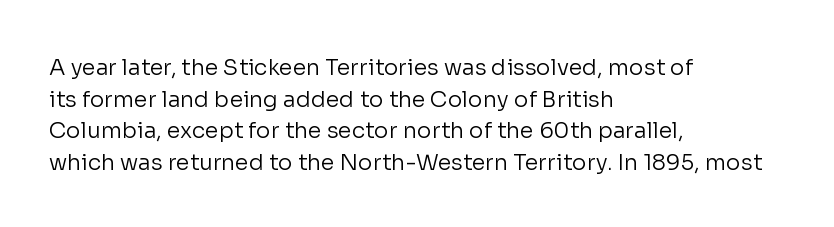
Q: Is the text bold? A: No.
Q: Is the text italic (slanted)? A: No, it is upright.
Q: Is the text underlined? A: No.
Q: How is the paragraph aligned? A: Left-aligned.
Q: Is the spacing between letters normal or unusually wide? A: Normal.
Q: Is the spacing between lines tight, normal or loose? A: Normal.
